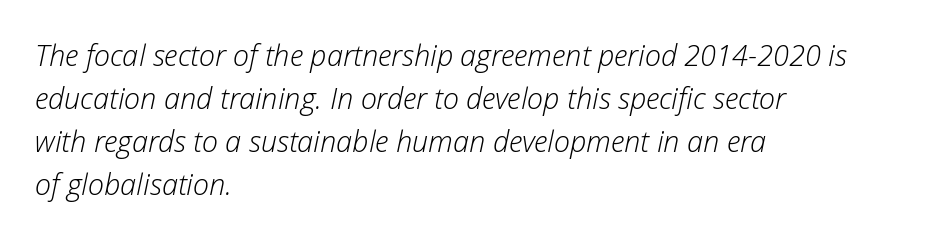
Q: Is the text bold? A: No.
Q: Is the text italic (slanted)? A: Yes, it leans right by about 12 degrees.
Q: Is the text underlined? A: No.
Q: How is the paragraph aligned? A: Left-aligned.
Q: Is the spacing between letters normal or unusually wide? A: Normal.
Q: Is the spacing between lines tight, normal or loose? A: Normal.
Q: Width (condensed, normal, or wide)? A: Normal.
Q: Stroke contrast? A: Low.
Q: x-height? A: Medium.
Q: Monospaced? A: No.
